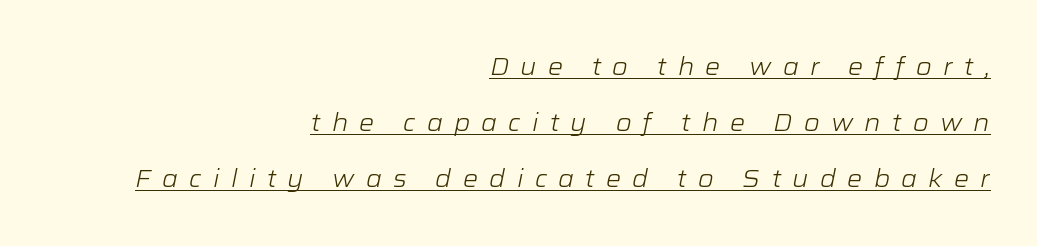
Q: Is the text bold? A: No.
Q: Is the text italic (slanted)? A: Yes, it leans right by about 12 degrees.
Q: Is the text underlined? A: Yes.
Q: How is the paragraph aligned? A: Right-aligned.
Q: Is the spacing between letters normal or unusually wide? A: Unusually wide.
Q: Is the spacing between lines tight, normal or loose? A: Loose.
